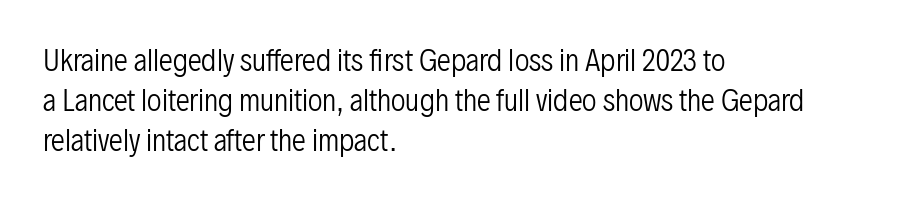
{"serif": "no", "italic": "no", "bold": "no", "weight": "regular", "width": "condensed", "stroke_contrast": "low", "x_height": "medium", "monospaced": "no", "underline": "no", "align": "left", "line_spacing": "normal", "line_spacing_ratio": 1.42, "letter_spacing": "normal", "letter_spacing_em": 0.0, "glyph_px": 28}
